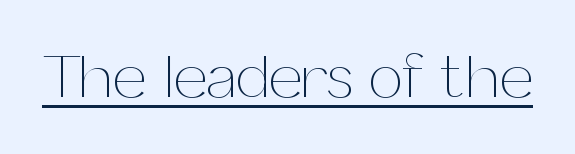
Q: Is the text bold? A: No.
Q: Is the text italic (slanted)? A: No, it is upright.
Q: Is the text underlined? A: Yes.
Q: Is the spacing between letters normal or unusually wide? A: Normal.
Q: Width (condensed, normal, or wide)? A: Normal.
Q: Stroke contrast? A: Medium.
Q: x-height? A: Medium.
Q: Monospaced? A: No.
